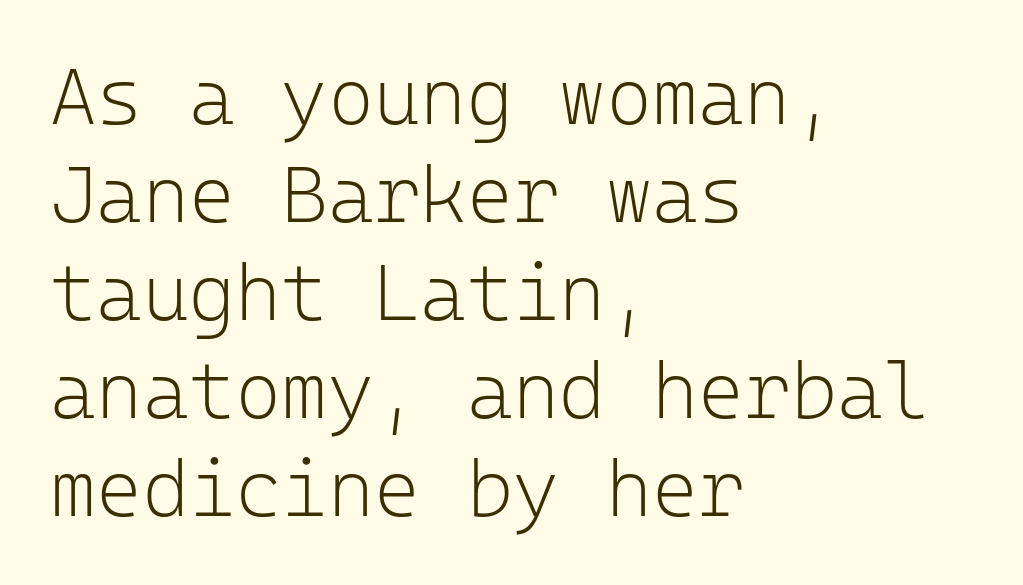
{"serif": "no", "italic": "no", "bold": "no", "weight": "light", "width": "normal", "stroke_contrast": "low", "x_height": "medium", "monospaced": "yes", "underline": "no", "align": "left", "line_spacing_ratio": 1.24, "letter_spacing": "normal", "letter_spacing_em": 0.0, "glyph_px": 79}
